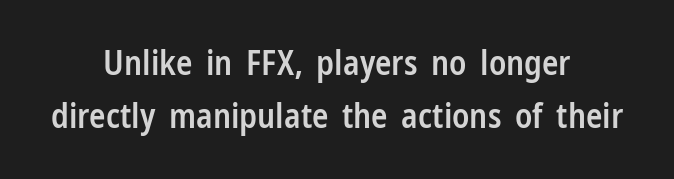
Q: Is the text bold? A: Semi-bold.
Q: Is the text italic (slanted)? A: No, it is upright.
Q: Is the typeface a serif or a sans-serif typeface? A: Sans-serif.
Q: Is the text underlined? A: No.
Q: How is the paragraph aligned? A: Centered.
Q: Is the spacing between letters normal or unusually wide? A: Normal.
Q: Is the spacing between lines tight, normal or loose? A: Normal.
Q: Width (condensed, normal, or wide)? A: Condensed.
Q: Stroke contrast? A: Low.
Q: x-height? A: Medium.
Q: Monospaced? A: No.
